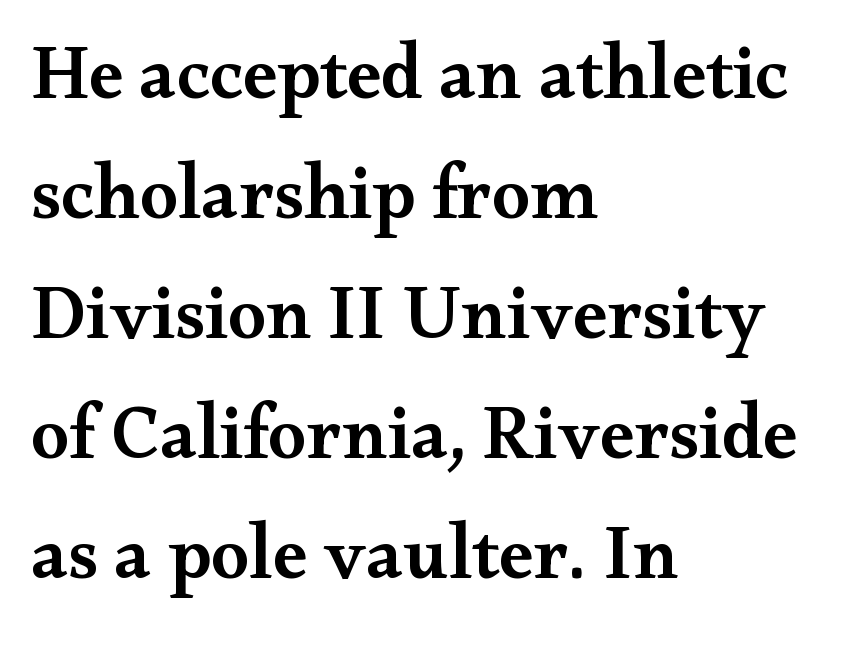
Q: Is the text bold? A: Semi-bold.
Q: Is the text italic (slanted)? A: No, it is upright.
Q: Is the typeface a serif or a sans-serif typeface? A: Serif.
Q: Is the text underlined? A: No.
Q: How is the paragraph aligned? A: Left-aligned.
Q: Is the spacing between letters normal or unusually wide? A: Normal.
Q: Is the spacing between lines tight, normal or loose? A: Normal.
Q: Width (condensed, normal, or wide)? A: Wide.
Q: Stroke contrast? A: Medium.
Q: x-height? A: Small.
Q: Monospaced? A: No.
